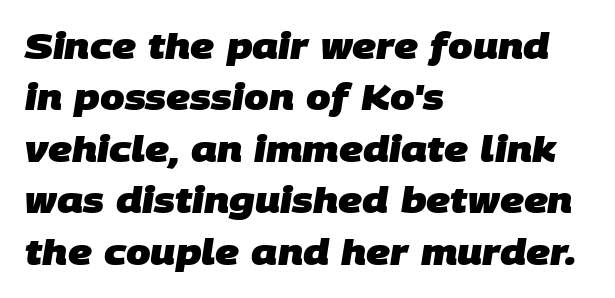
{"serif": "no", "bold": "yes", "weight": "heavy", "width": "normal", "stroke_contrast": "low", "x_height": "large", "monospaced": "no", "underline": "no", "align": "left", "line_spacing": "normal", "line_spacing_ratio": 1.47, "letter_spacing": "normal", "letter_spacing_em": 0.0, "glyph_px": 35}
